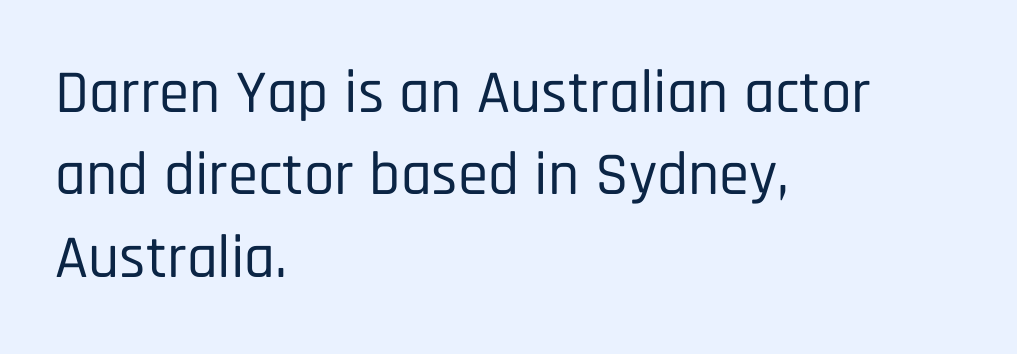
The image shows 61 px condensed sans-serif type, upright; set left-aligned, normal line spacing (1.35x), normal letter spacing, not underlined; low stroke contrast and a large x-height.
